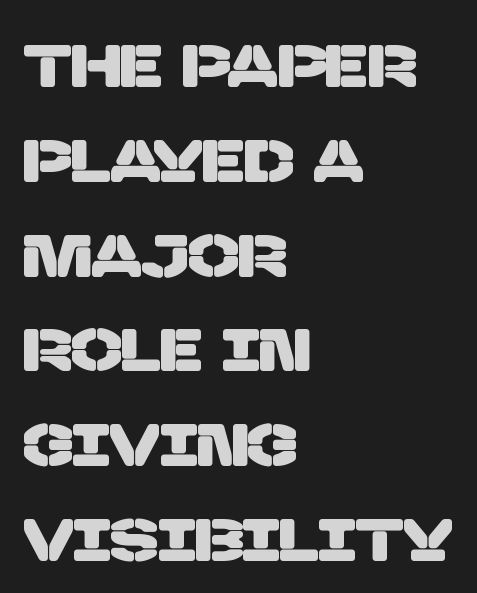
The image shows 60 px sans-serif type; set left-aligned, normal line spacing (1.58x), normal letter spacing, not underlined; low stroke contrast and a large x-height.
